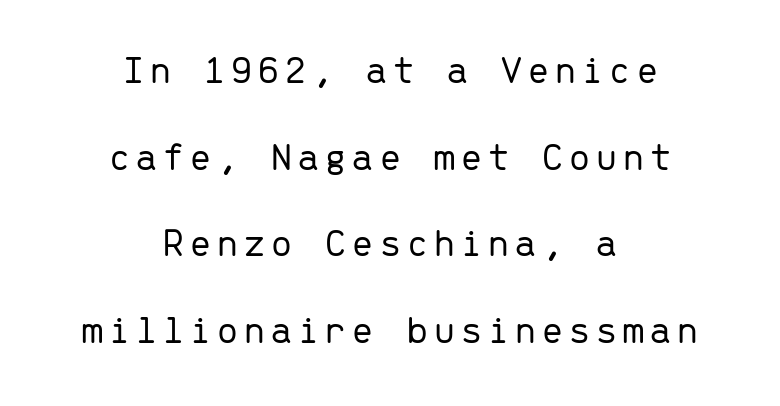
Q: Is the text bold? A: No.
Q: Is the text italic (slanted)? A: No, it is upright.
Q: Is the typeface a serif or a sans-serif typeface? A: Sans-serif.
Q: Is the text underlined? A: No.
Q: How is the paragraph aligned? A: Centered.
Q: Is the spacing between lines tight, normal or loose? A: Loose.
Q: Width (condensed, normal, or wide)? A: Normal.
Q: Stroke contrast? A: Low.
Q: x-height? A: Medium.
Q: Monospaced? A: Yes.
